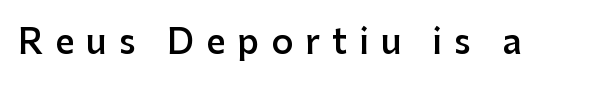
I'd describe the lettering as semibold — firm but not a full bold. Each letter keeps its own natural width here, so spacing adapts to shape. A typesetter would call this heavily tracked-out type. The letters carry no serifs — their stems end cleanly without finishing strokes. The axis of the letterforms is exactly vertical.
